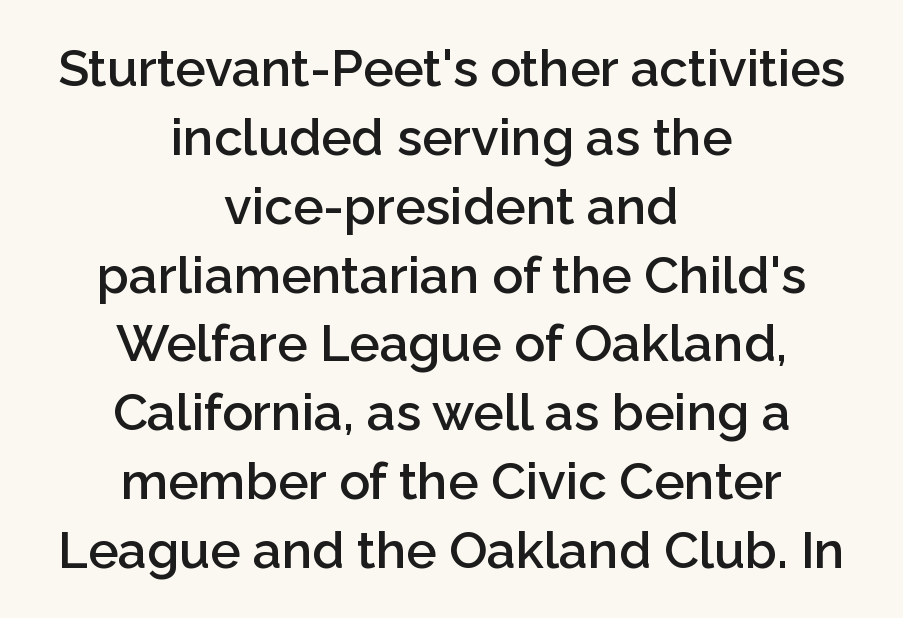
The image shows 51 px semibold sans-serif type, upright; set centered, normal line spacing (1.35x), normal letter spacing, not underlined; low stroke contrast and a medium x-height.
